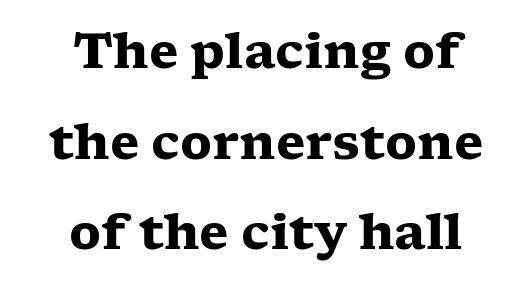
The strip under each line holds only bare page. Look at the bottom of the vertical strokes: they flare into serifs here. The letters advance in unequal steps, a hallmark of proportional type. Summary of weight: heavy, a full bold.
